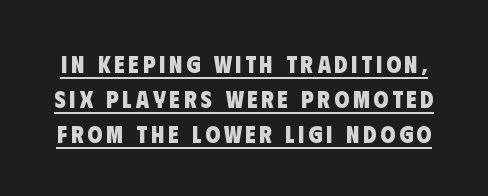
{"bold": "yes", "underline": "yes", "line_spacing": "normal", "line_spacing_ratio": 1.45, "glyph_px": 24}
